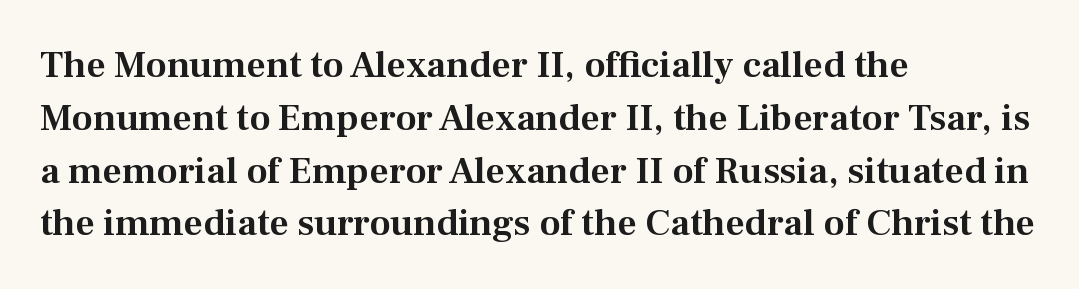
Q: Is the text italic (slanted)? A: No, it is upright.
Q: Is the typeface a serif or a sans-serif typeface? A: Serif.
Q: Is the text underlined? A: No.
Q: How is the paragraph aligned? A: Left-aligned.
Q: Is the spacing between letters normal or unusually wide? A: Normal.
Q: Is the spacing between lines tight, normal or loose? A: Normal.
Q: Width (condensed, normal, or wide)? A: Normal.
Q: Stroke contrast? A: Medium.
Q: x-height? A: Medium.
Q: Monospaced? A: No.
